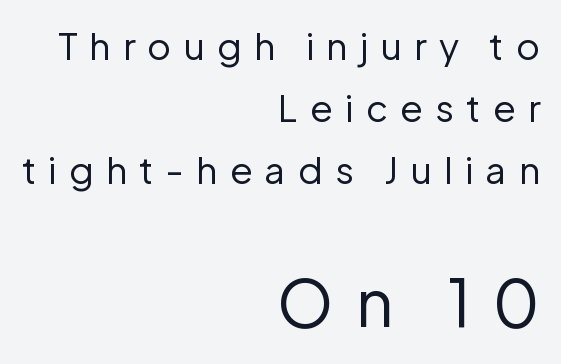
Substantial extra tracking has been applied to these lines. No extra ink here — the face is not bold. In CSS terms this would be text-align: right. Small over large — that's the arrangement of the two blocks here. These lines were composed using upright roman letters. Rule under the text: the space is simply empty.
